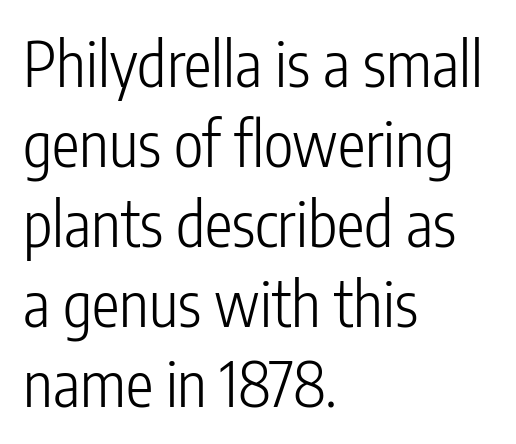
{"serif": "no", "italic": "no", "bold": "no", "weight": "light", "width": "condensed", "stroke_contrast": "low", "x_height": "medium", "monospaced": "no", "underline": "no", "align": "left", "line_spacing": "normal", "line_spacing_ratio": 1.29, "letter_spacing": "normal", "letter_spacing_em": 0.0, "glyph_px": 62}
